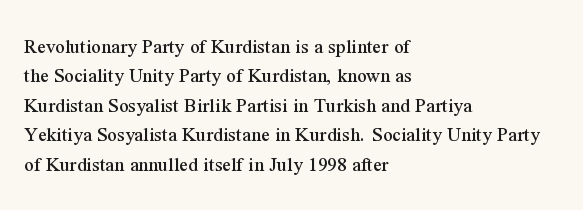
If you drew a ruler down the left edge, every line would touch it. The foot of each line stays bare and open. What's the leading like? Ordinary, nothing unusual. The axis of the letterforms is exactly vertical. Observe the ordinary spacing: letters are neighbours, not strangers.
